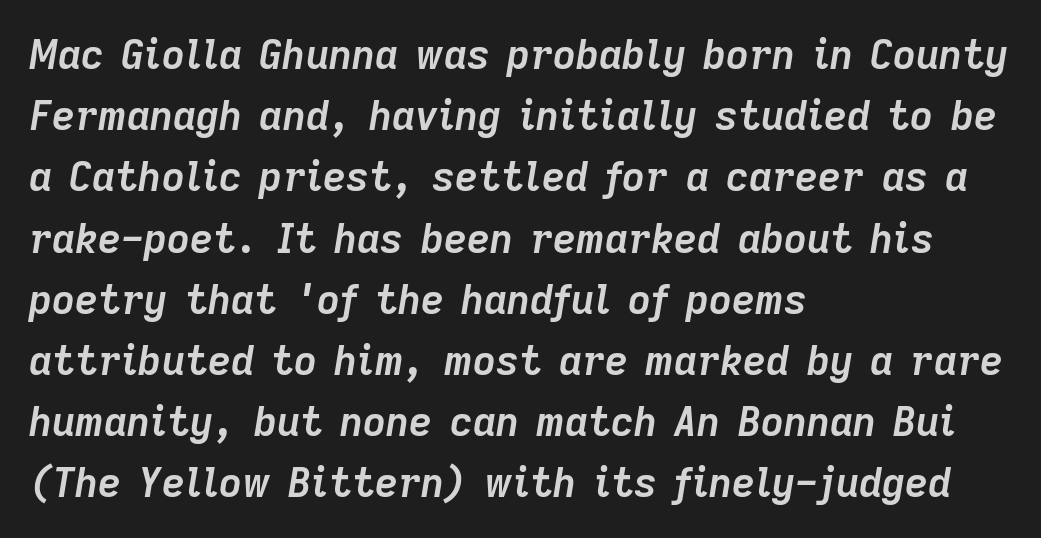
Q: Is the text bold? A: Yes.
Q: Is the text italic (slanted)? A: Yes, it leans right by about 9 degrees.
Q: Is the text underlined? A: No.
Q: How is the paragraph aligned? A: Left-aligned.
Q: Is the spacing between letters normal or unusually wide? A: Normal.
Q: Is the spacing between lines tight, normal or loose? A: Normal.
Q: Width (condensed, normal, or wide)? A: Normal.
Q: Stroke contrast? A: Low.
Q: x-height? A: Medium.
Q: Monospaced? A: No.
